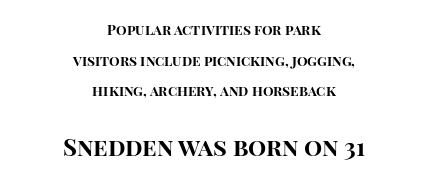
Size hierarchy here favors the trailing block over the leading one. Lines of text with bare space underneath. The gaps between neighbouring characters are ordinary and unremarkable. Thick stems and heavy bowls — unmistakably bold.
